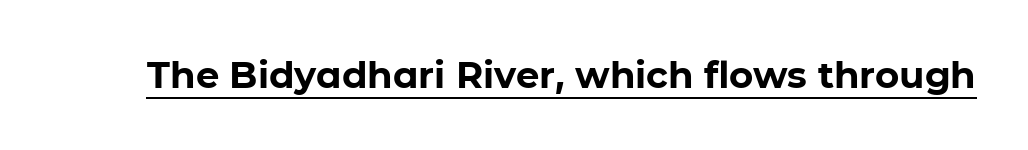
Q: Is the text bold? A: Yes.
Q: Is the text italic (slanted)? A: No, it is upright.
Q: Is the typeface a serif or a sans-serif typeface? A: Sans-serif.
Q: Is the text underlined? A: Yes.
Q: Is the spacing between letters normal or unusually wide? A: Normal.
Q: Width (condensed, normal, or wide)? A: Normal.
Q: Stroke contrast? A: Low.
Q: x-height? A: Medium.
Q: Monospaced? A: No.
